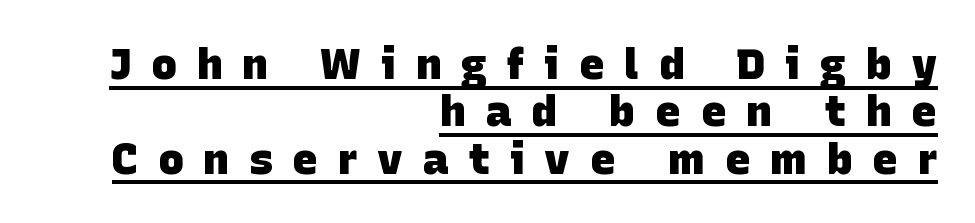
{"serif": "no", "bold": "yes", "weight": "heavy", "width": "normal", "stroke_contrast": "low", "x_height": "large", "monospaced": "no", "underline": "yes", "align": "right", "line_spacing": "tight", "line_spacing_ratio": 1.1, "letter_spacing": "wide", "letter_spacing_em": 0.46, "glyph_px": 43}
